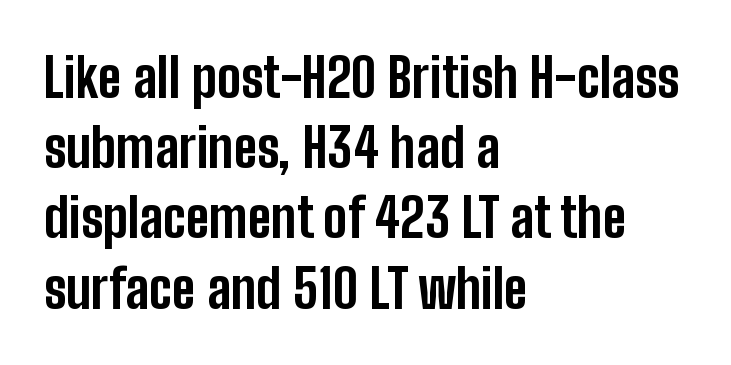
Q: Is the text bold? A: Yes.
Q: Is the text italic (slanted)? A: No, it is upright.
Q: Is the typeface a serif or a sans-serif typeface? A: Sans-serif.
Q: Is the text underlined? A: No.
Q: How is the paragraph aligned? A: Left-aligned.
Q: Is the spacing between letters normal or unusually wide? A: Normal.
Q: Is the spacing between lines tight, normal or loose? A: Normal.
Q: Width (condensed, normal, or wide)? A: Condensed.
Q: Stroke contrast? A: Low.
Q: x-height? A: Medium.
Q: Monospaced? A: No.
